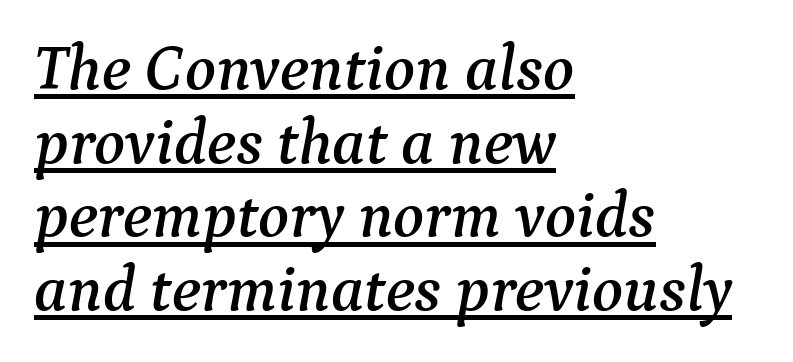
Q: Is the text italic (slanted)? A: Yes, it leans right by about 9 degrees.
Q: Is the typeface a serif or a sans-serif typeface? A: Serif.
Q: Is the text underlined? A: Yes.
Q: How is the paragraph aligned? A: Left-aligned.
Q: Is the spacing between letters normal or unusually wide? A: Normal.
Q: Is the spacing between lines tight, normal or loose? A: Tight.
Q: Width (condensed, normal, or wide)? A: Normal.
Q: Stroke contrast? A: Medium.
Q: x-height? A: Medium.
Q: Monospaced? A: No.
